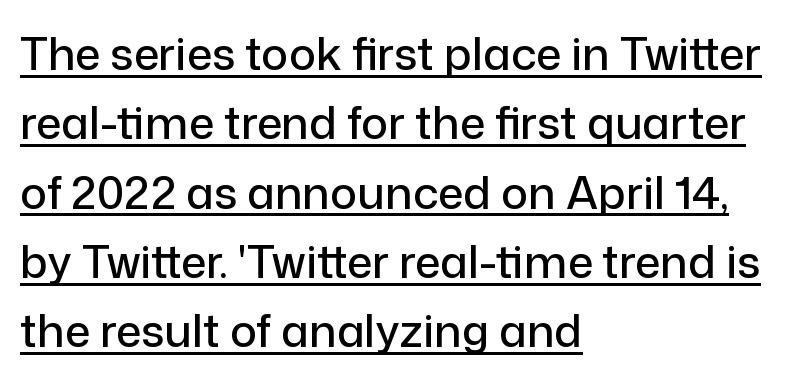
Serifs: no, the terminals of the letterforms are clean. Ascenders rise straight up at ninety degrees. The letters advance in unequal steps, a hallmark of proportional type. A normal amount of white space separates one row of letters from the next. Compared with typical body copy, the letter spacing here is the same. Horizontal alignment here is leftward, the default for most running prose.
